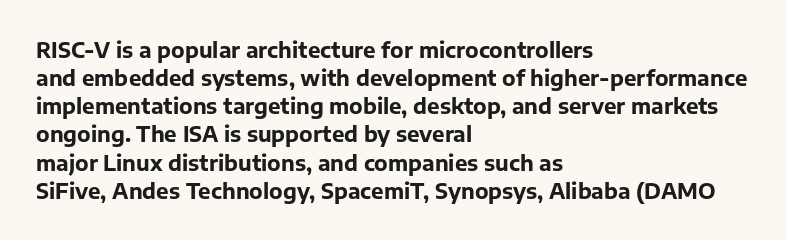
Anything drawn beneath the words? Only blank space. Evenly set lines give the paragraph a standard silhouette. In CSS terms this would be text-align: left. The font's upright variant was chosen for this text. Strokes here are thick enough to call this a true bold.
